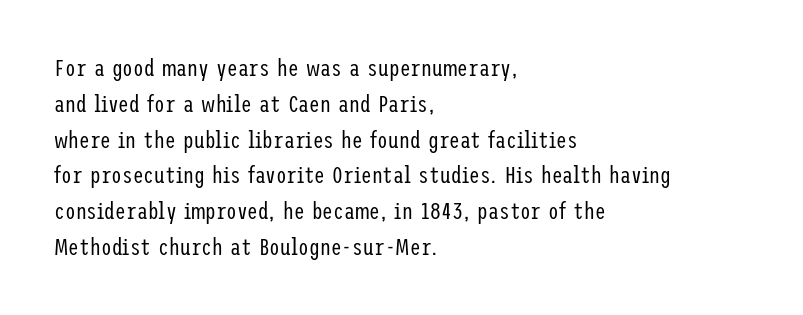
Q: Is the text bold? A: No.
Q: Is the text italic (slanted)? A: No, it is upright.
Q: Is the text underlined? A: No.
Q: How is the paragraph aligned? A: Left-aligned.
Q: Is the spacing between letters normal or unusually wide? A: Normal.
Q: Is the spacing between lines tight, normal or loose? A: Normal.
